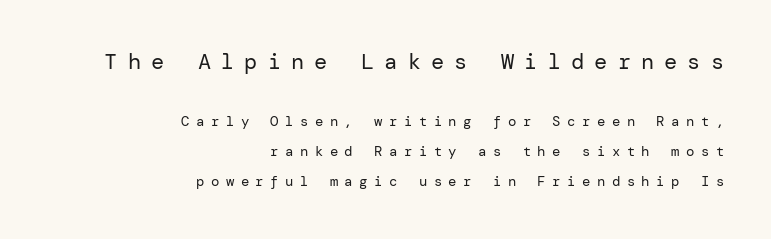
Q: Is the text bold? A: No.
Q: Is the text italic (slanted)? A: No, it is upright.
Q: Is the text underlined? A: No.
Q: How is the paragraph aligned? A: Right-aligned.
Q: Is the spacing between letters normal or unusually wide? A: Unusually wide.
Q: Is the spacing between lines tight, normal or loose? A: Loose.
Q: Which block of text is set in a larger size, the first (top) or the second (bottom)? A: The first (top) one.
